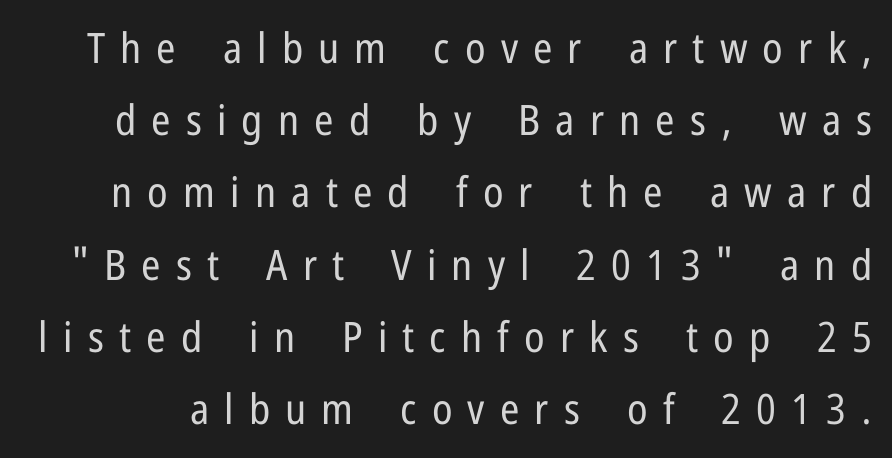
Q: Is the text bold? A: No.
Q: Is the text italic (slanted)? A: No, it is upright.
Q: Is the typeface a serif or a sans-serif typeface? A: Sans-serif.
Q: Is the text underlined? A: No.
Q: Is the spacing between letters normal or unusually wide? A: Unusually wide.
Q: Width (condensed, normal, or wide)? A: Condensed.
Q: Stroke contrast? A: Low.
Q: x-height? A: Medium.
Q: Monospaced? A: No.
